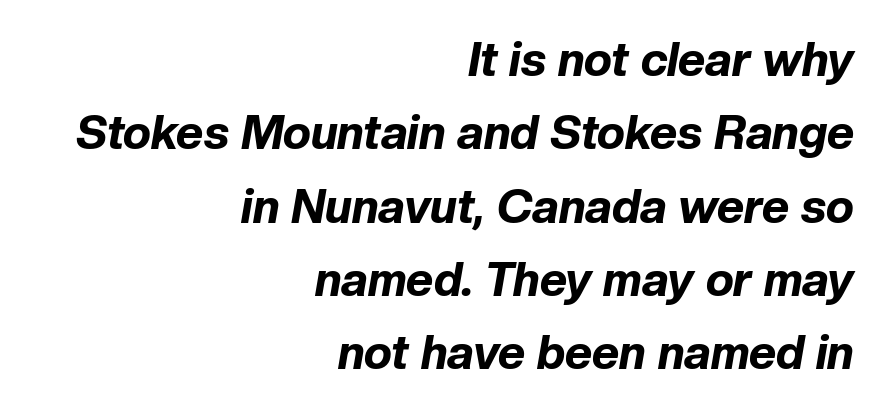
Q: Is the text bold? A: Yes.
Q: Is the text italic (slanted)? A: Yes, it leans right by about 10 degrees.
Q: Is the text underlined? A: No.
Q: How is the paragraph aligned? A: Right-aligned.
Q: Is the spacing between letters normal or unusually wide? A: Normal.
Q: Is the spacing between lines tight, normal or loose? A: Normal.
Q: Width (condensed, normal, or wide)? A: Normal.
Q: Stroke contrast? A: Low.
Q: x-height? A: Medium.
Q: Monospaced? A: No.
